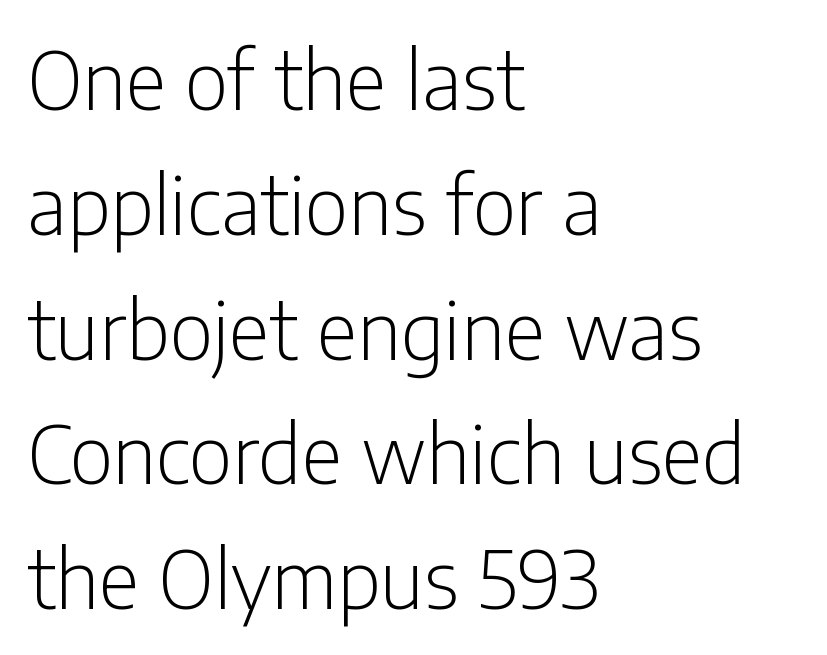
Stroke mass is kept to a normal reading level or below. Looks like regular typesetting: each glyph gets only the width it needs. What kind of face is this? One without serifs — a sans. No word sits above an underline. A student would call this left alignment; a typographer would say flush left, rag right. The lettering stays uniformly vertical, giving the passage a roman look.
